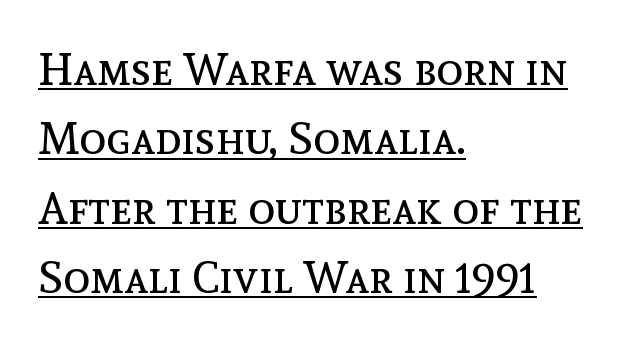
The image shows 45 px regular-weight type, upright; set left-aligned, normal line spacing (1.54x), normal letter spacing, underlined; a medium x-height.
